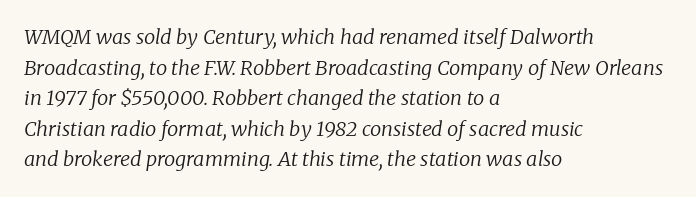
Q: Is the text bold? A: No.
Q: Is the text italic (slanted)? A: Yes, it leans right by about 8 degrees.
Q: Is the text underlined? A: No.
Q: How is the paragraph aligned? A: Left-aligned.
Q: Is the spacing between letters normal or unusually wide? A: Normal.
Q: Is the spacing between lines tight, normal or loose? A: Normal.
